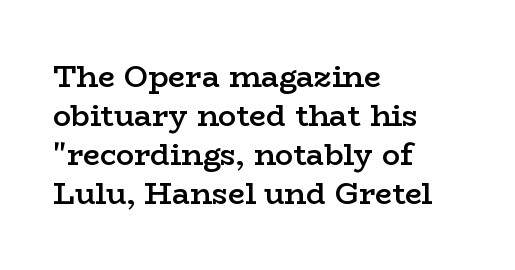
The letters stand straight up with perfectly vertical stems. Underlining? Definitely not there. Is this a sans? No — the strokes have serifs. Tracking here is standard; glyphs follow each other at the usual distance.
